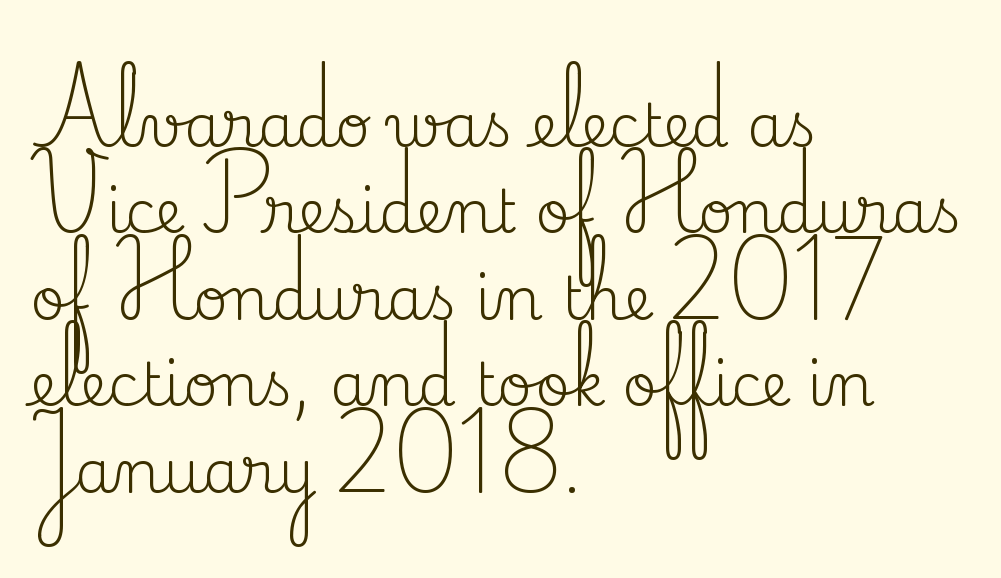
In CSS terms this would be text-align: left. Nothing heavy about these letters — not bold at all. Note: serifs present on the glyphs. The font's upright variant was chosen for this text.
